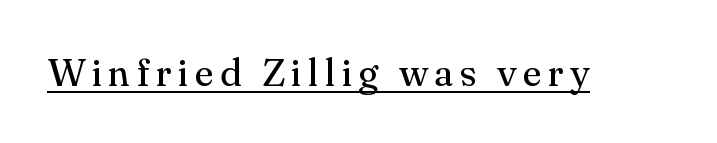
The image shows 39 px regular-weight serif type, upright; set underlined; medium stroke contrast and a small x-height.
